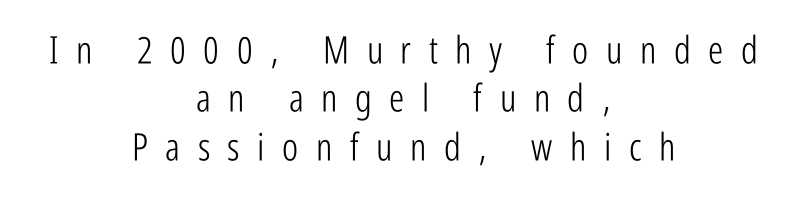
{"serif": "no", "italic": "no", "bold": "no", "weight": "light", "width": "condensed", "stroke_contrast": "low", "x_height": "medium", "monospaced": "no", "underline": "no", "align": "center", "line_spacing": "normal", "line_spacing_ratio": 1.27, "letter_spacing": "wide", "letter_spacing_em": 0.46, "glyph_px": 38}
